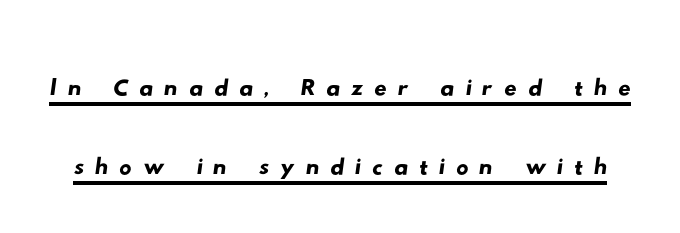
Q: Is the typeface a serif or a sans-serif typeface? A: Sans-serif.
Q: Is the text underlined? A: Yes.
Q: Is the spacing between lines tight, normal or loose? A: Normal.
Q: Width (condensed, normal, or wide)? A: Wide.
Q: Stroke contrast? A: Low.
Q: x-height? A: Small.
Q: Monospaced? A: No.
